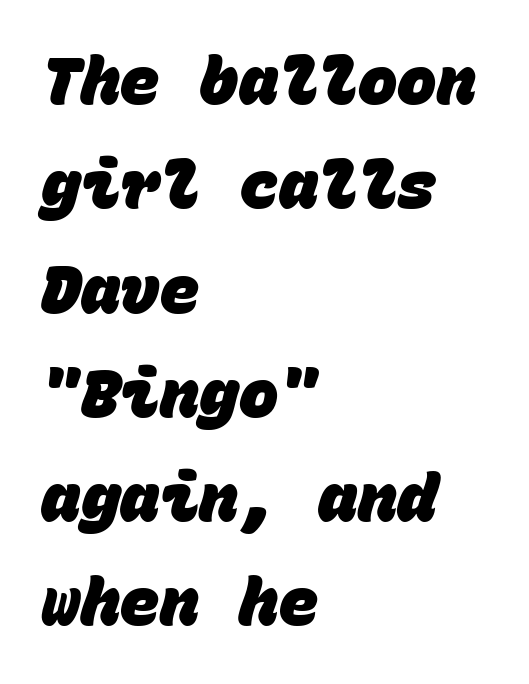
Q: Is the text bold? A: Yes.
Q: Is the typeface a serif or a sans-serif typeface? A: Sans-serif.
Q: Is the text underlined? A: No.
Q: How is the paragraph aligned? A: Left-aligned.
Q: Is the spacing between letters normal or unusually wide? A: Normal.
Q: Is the spacing between lines tight, normal or loose? A: Normal.
Q: Width (condensed, normal, or wide)? A: Normal.
Q: Stroke contrast? A: Low.
Q: x-height? A: Large.
Q: Monospaced? A: Yes.
